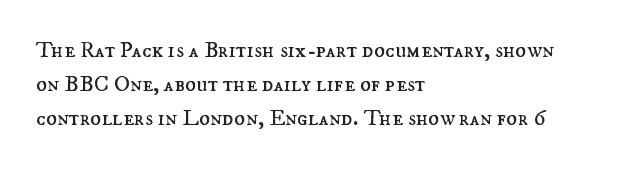
Q: Is the text bold? A: No.
Q: Is the text italic (slanted)? A: No, it is upright.
Q: Is the text underlined? A: No.
Q: How is the paragraph aligned? A: Left-aligned.
Q: Is the spacing between letters normal or unusually wide? A: Normal.
Q: Is the spacing between lines tight, normal or loose? A: Normal.
